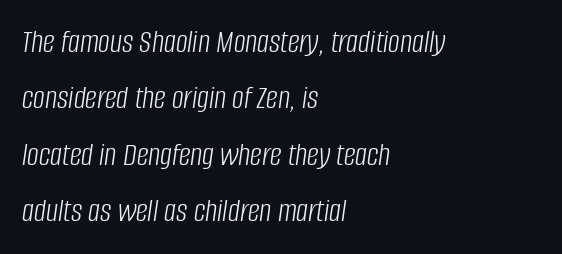
{"italic": "yes", "lean": "right", "slant_degrees": 8, "bold": "no", "weight": "light", "width": "condensed", "stroke_contrast": "low", "x_height": "large", "monospaced": "no", "underline": "no", "align": "left", "line_spacing_ratio": 1.71, "letter_spacing": "normal", "letter_spacing_em": 0.0, "glyph_px": 33}
